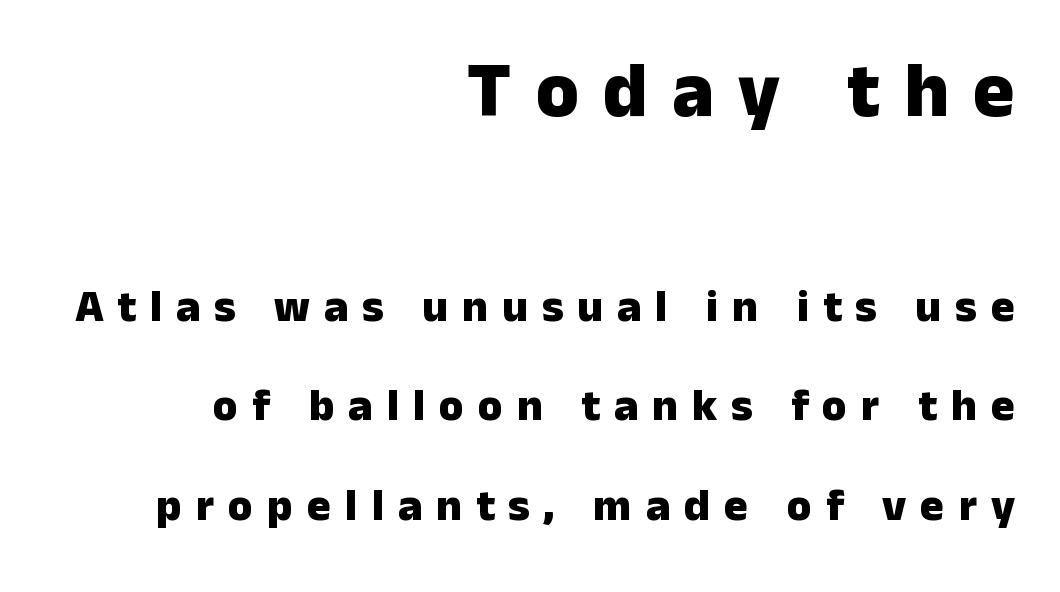
{"serif": "no", "italic": "no", "bold": "yes", "weight": "heavy", "width": "normal", "stroke_contrast": "low", "x_height": "medium", "monospaced": "no", "underline": "no", "align": "right", "line_spacing": "loose", "line_spacing_ratio": 2.21, "letter_spacing": "wide", "letter_spacing_em": 0.31, "larger_block": "first", "size_ratio": 1.73, "glyph_px": 78}
